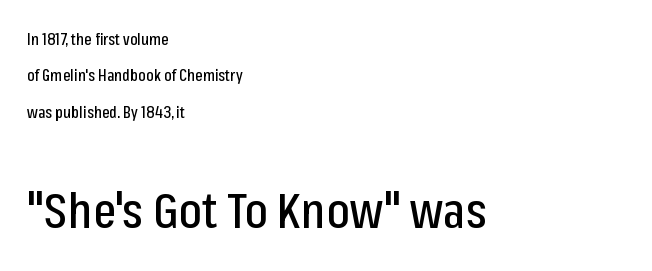
Q: Is the text italic (slanted)? A: No, it is upright.
Q: Is the typeface a serif or a sans-serif typeface? A: Sans-serif.
Q: Is the text underlined? A: No.
Q: How is the paragraph aligned? A: Left-aligned.
Q: Is the spacing between letters normal or unusually wide? A: Normal.
Q: Is the spacing between lines tight, normal or loose? A: Loose.
Q: Which block of text is set in a larger size, the first (top) or the second (bottom)? A: The second (bottom) one.
Q: Width (condensed, normal, or wide)? A: Condensed.
Q: Stroke contrast? A: Low.
Q: x-height? A: Medium.
Q: Monospaced? A: No.
